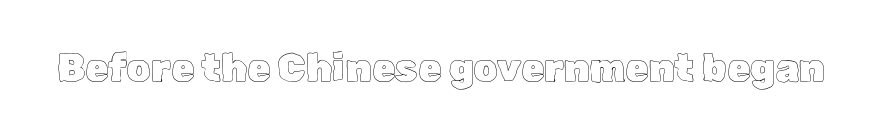
{"italic": "no", "width": "normal", "x_height": "medium", "monospaced": "no", "underline": "no", "letter_spacing": "normal", "letter_spacing_em": 0.0, "glyph_px": 38}
